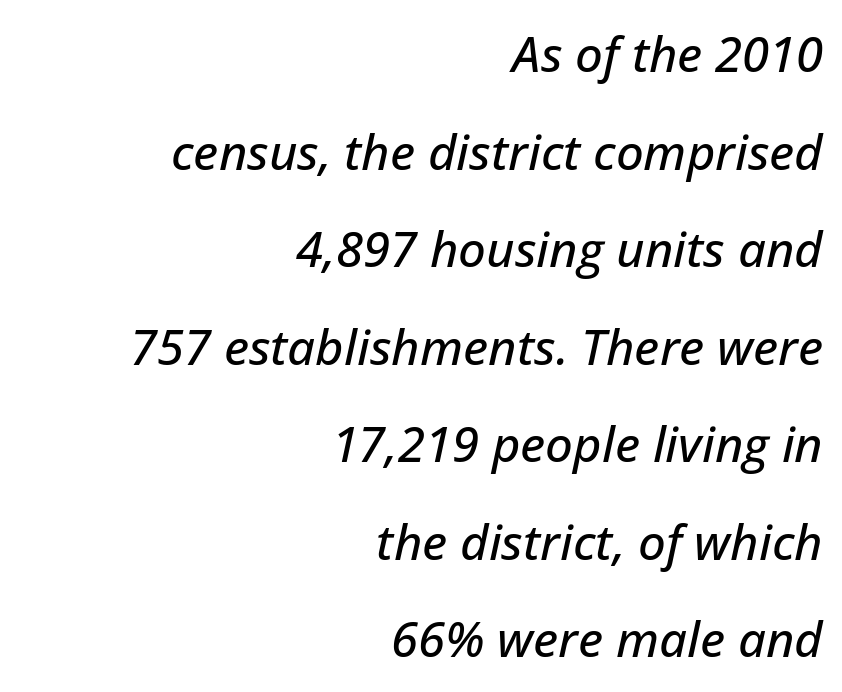
{"italic": "yes", "lean": "right", "slant_degrees": 12, "width": "normal", "stroke_contrast": "low", "x_height": "medium", "monospaced": "no", "underline": "no", "align": "right", "line_spacing": "loose", "line_spacing_ratio": 1.99, "letter_spacing": "normal", "letter_spacing_em": 0.0, "glyph_px": 49}
